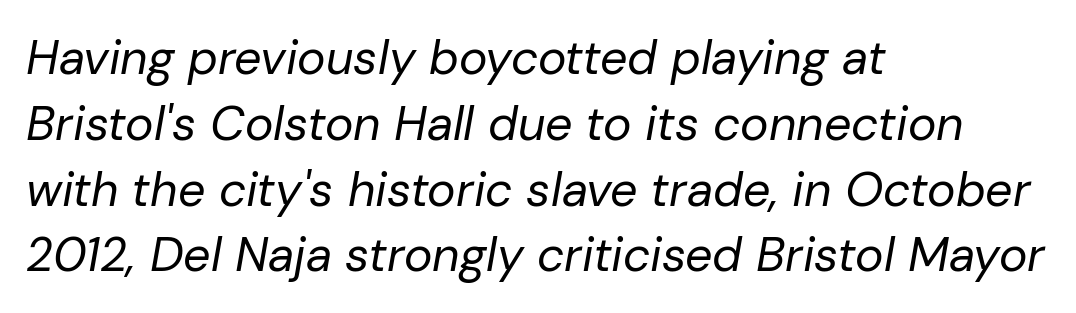
The image shows 48 px regular-weight type, italic (leaning right); set left-aligned, normal line spacing (1.37x), normal letter spacing, not underlined; low stroke contrast and a medium x-height.
